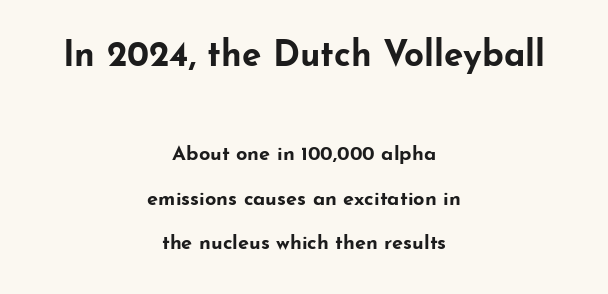
Q: Is the text bold? A: Yes.
Q: Is the text italic (slanted)? A: No, it is upright.
Q: Is the typeface a serif or a sans-serif typeface? A: Sans-serif.
Q: Is the text underlined? A: No.
Q: How is the paragraph aligned? A: Centered.
Q: Is the spacing between letters normal or unusually wide? A: Normal.
Q: Is the spacing between lines tight, normal or loose? A: Loose.
Q: Which block of text is set in a larger size, the first (top) or the second (bottom)? A: The first (top) one.
Q: Width (condensed, normal, or wide)? A: Wide.
Q: Stroke contrast? A: Low.
Q: x-height? A: Small.
Q: Monospaced? A: No.
